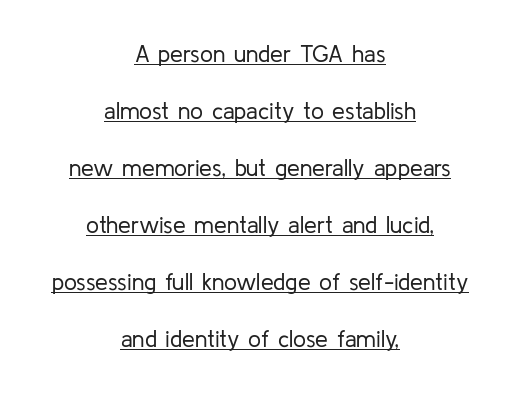
The image shows 23 px text type, upright; set centered, loose line spacing (2.48x), normal letter spacing, underlined.
